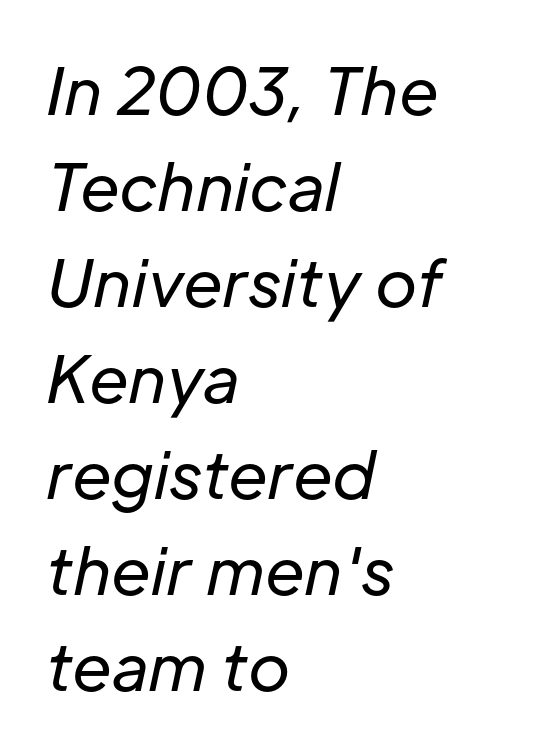
Q: Is the text bold? A: No.
Q: Is the text italic (slanted)? A: Yes, it leans right by about 12 degrees.
Q: Is the text underlined? A: No.
Q: How is the paragraph aligned? A: Left-aligned.
Q: Is the spacing between letters normal or unusually wide? A: Normal.
Q: Is the spacing between lines tight, normal or loose? A: Normal.
Q: Width (condensed, normal, or wide)? A: Normal.
Q: Stroke contrast? A: Low.
Q: x-height? A: Medium.
Q: Monospaced? A: No.
